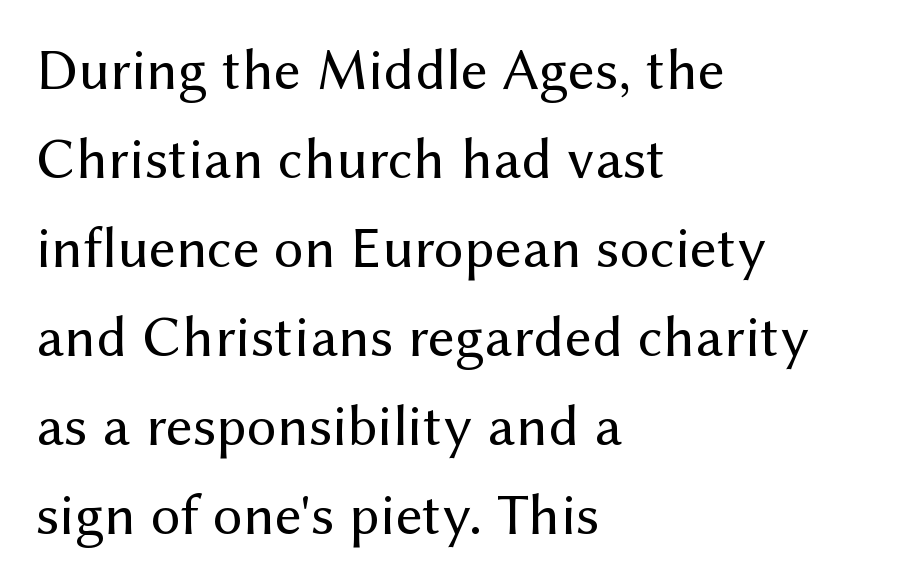
The image shows 59 px regular-weight sans-serif type, upright; set left-aligned, normal line spacing (1.51x), normal letter spacing, not underlined; medium stroke contrast and a medium x-height.
